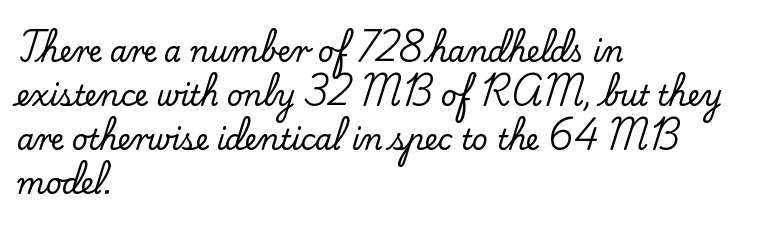
The image shows 28 px serif type; set left-aligned, normal line spacing (1.57x), normal letter spacing, not underlined; low stroke contrast and a small x-height.
